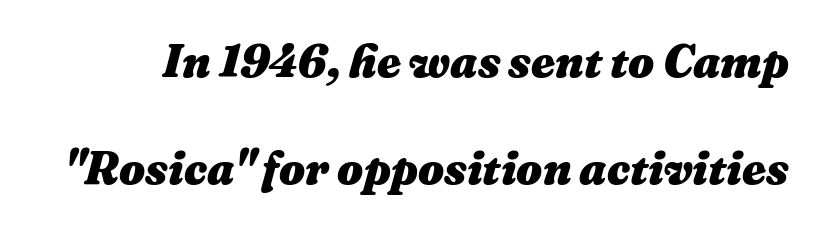
Any mark beneath the type? The region is blank. The tracking reads as untouched default to a designer's eye. Heavy, bold letterforms. Reading down the column, the eye jumps a long way to each next line. Slanted lettering throughout.
